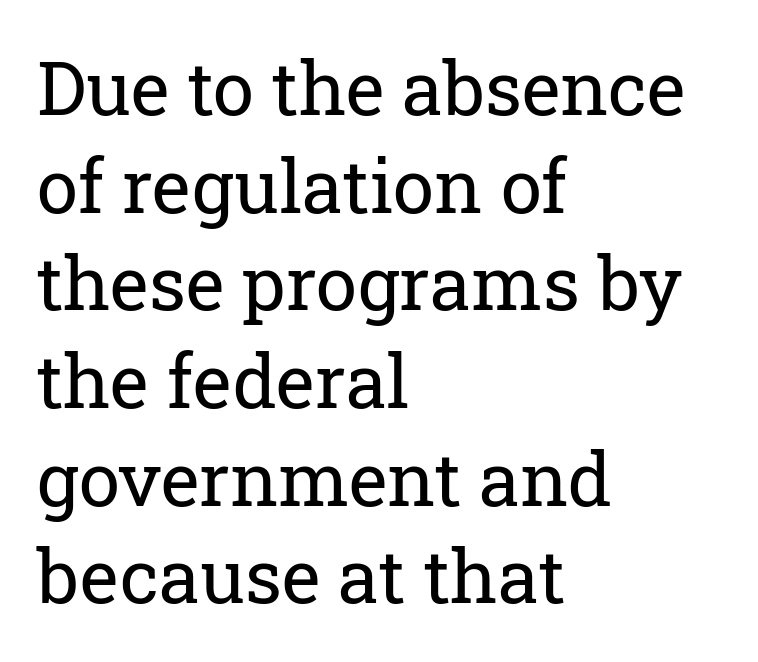
The image shows 74 px regular-weight serif type, upright; set left-aligned, normal line spacing (1.32x), normal letter spacing, not underlined; low stroke contrast and a medium x-height.
